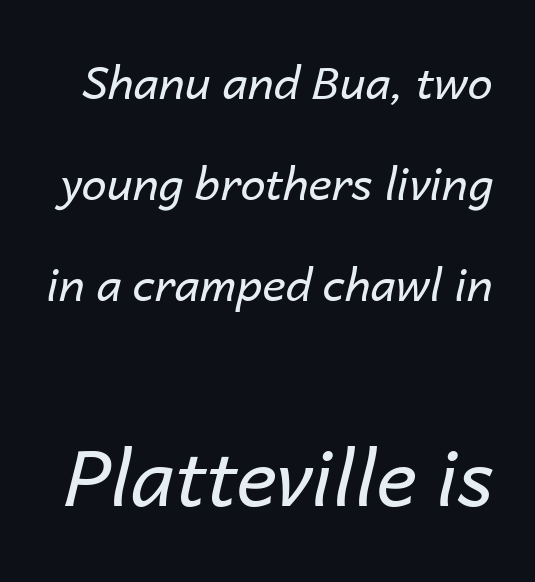
The image shows 78 px regular-weight type, italic (leaning right); set loose line spacing (2.25x), normal letter spacing, not underlined; the second (bottom) block is 1.73x larger; low stroke contrast and a medium x-height.
